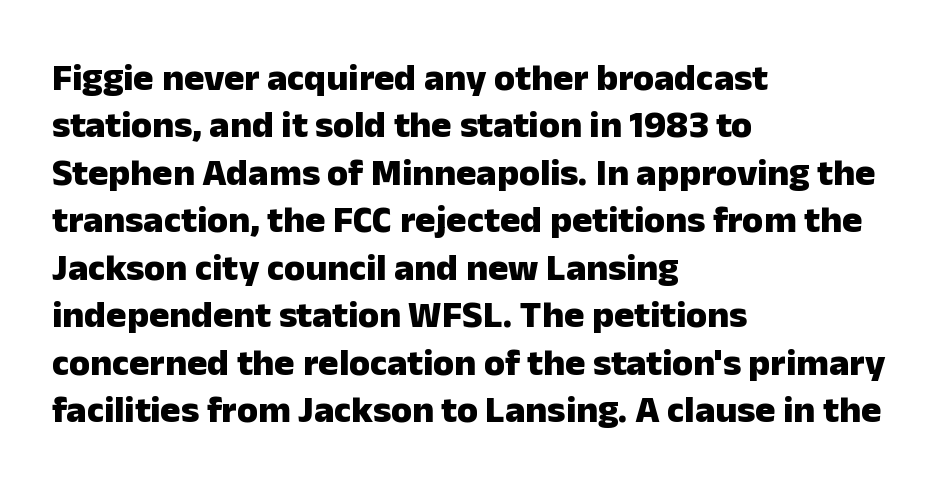
Q: Is the text bold? A: Yes.
Q: Is the text italic (slanted)? A: No, it is upright.
Q: Is the typeface a serif or a sans-serif typeface? A: Sans-serif.
Q: Is the text underlined? A: No.
Q: How is the paragraph aligned? A: Left-aligned.
Q: Is the spacing between letters normal or unusually wide? A: Normal.
Q: Is the spacing between lines tight, normal or loose? A: Normal.
Q: Width (condensed, normal, or wide)? A: Normal.
Q: Stroke contrast? A: Low.
Q: x-height? A: Medium.
Q: Monospaced? A: No.
